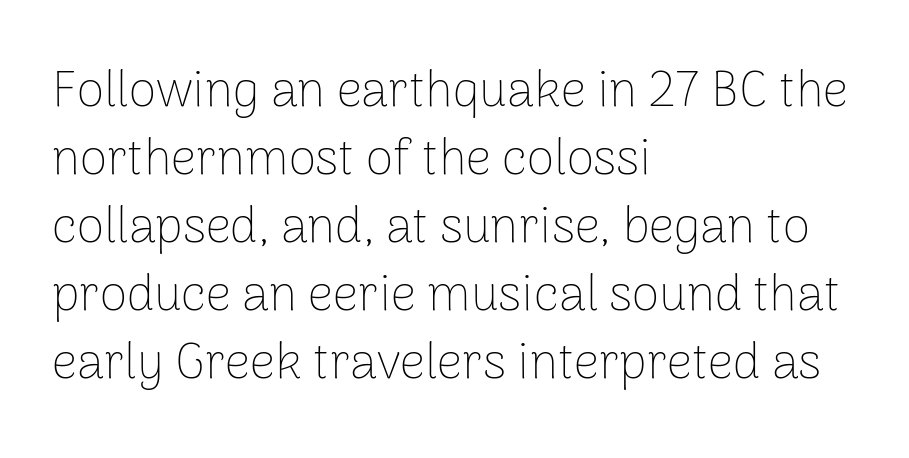
{"serif": "no", "italic": "no", "bold": "no", "weight": "thin", "width": "normal", "stroke_contrast": "low", "x_height": "medium", "monospaced": "no", "underline": "no", "align": "left", "line_spacing": "normal", "line_spacing_ratio": 1.36, "letter_spacing": "normal", "letter_spacing_em": 0.0, "glyph_px": 50}
